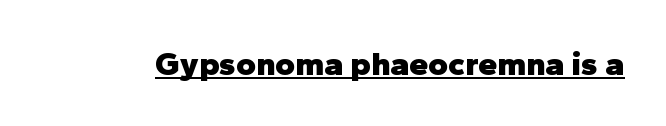
Q: Is the text bold? A: Yes.
Q: Is the text italic (slanted)? A: No, it is upright.
Q: Is the typeface a serif or a sans-serif typeface? A: Sans-serif.
Q: Is the text underlined? A: Yes.
Q: Is the spacing between letters normal or unusually wide? A: Normal.
Q: Width (condensed, normal, or wide)? A: Normal.
Q: Stroke contrast? A: Low.
Q: x-height? A: Medium.
Q: Monospaced? A: No.
